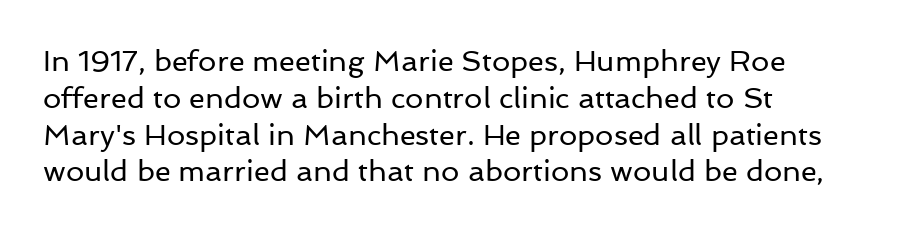
The image shows 29 px regular-weight sans-serif type, upright; set left-aligned, normal line spacing (1.27x), normal letter spacing, not underlined; low stroke contrast and a medium x-height.
